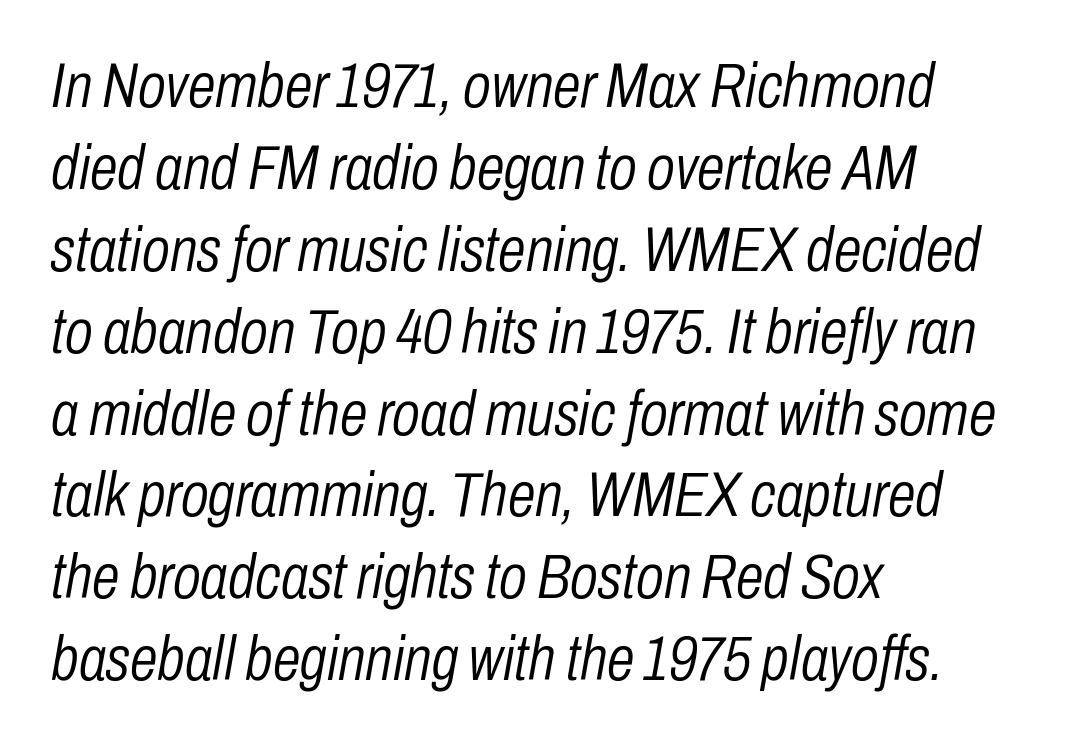
The image shows 63 px light, condensed type, italic (leaning right); set left-aligned, normal line spacing (1.3x), normal letter spacing, not underlined; low stroke contrast and a medium x-height.
